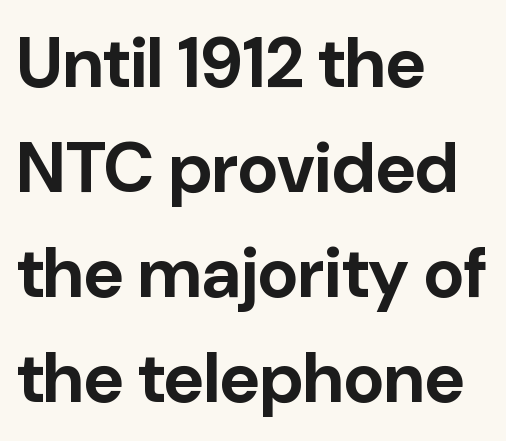
Q: Is the text bold? A: Yes.
Q: Is the text italic (slanted)? A: No, it is upright.
Q: Is the typeface a serif or a sans-serif typeface? A: Sans-serif.
Q: Is the text underlined? A: No.
Q: How is the paragraph aligned? A: Left-aligned.
Q: Is the spacing between letters normal or unusually wide? A: Normal.
Q: Is the spacing between lines tight, normal or loose? A: Normal.
Q: Width (condensed, normal, or wide)? A: Normal.
Q: Stroke contrast? A: Low.
Q: x-height? A: Medium.
Q: Monospaced? A: No.
